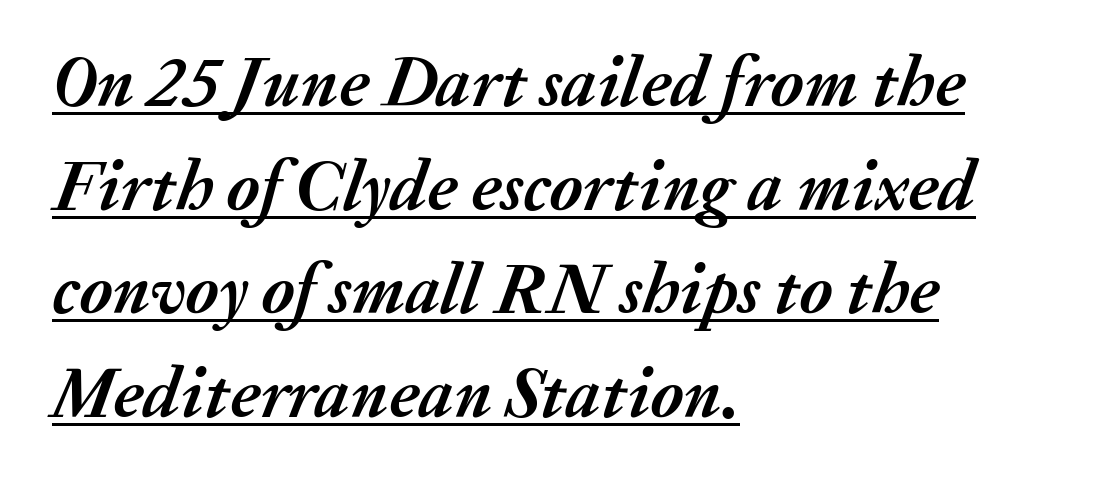
The image shows 71 px semibold type, italic (leaning right); set left-aligned, normal line spacing (1.46x), normal letter spacing, underlined; medium stroke contrast and a medium x-height.
